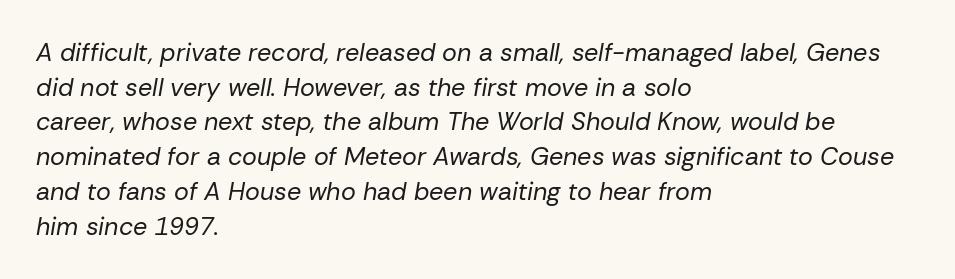
Q: Is the text bold? A: No.
Q: Is the text italic (slanted)? A: Yes, it leans right by about 10 degrees.
Q: Is the text underlined? A: No.
Q: How is the paragraph aligned? A: Left-aligned.
Q: Is the spacing between letters normal or unusually wide? A: Normal.
Q: Is the spacing between lines tight, normal or loose? A: Normal.
